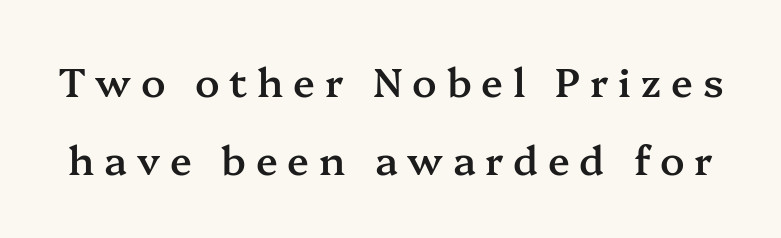
Q: Is the text bold? A: Semi-bold.
Q: Is the text italic (slanted)? A: No, it is upright.
Q: Is the typeface a serif or a sans-serif typeface? A: Serif.
Q: Is the text underlined? A: No.
Q: Is the spacing between letters normal or unusually wide? A: Unusually wide.
Q: Is the spacing between lines tight, normal or loose? A: Loose.
Q: Width (condensed, normal, or wide)? A: Normal.
Q: Stroke contrast? A: Medium.
Q: x-height? A: Medium.
Q: Monospaced? A: No.
